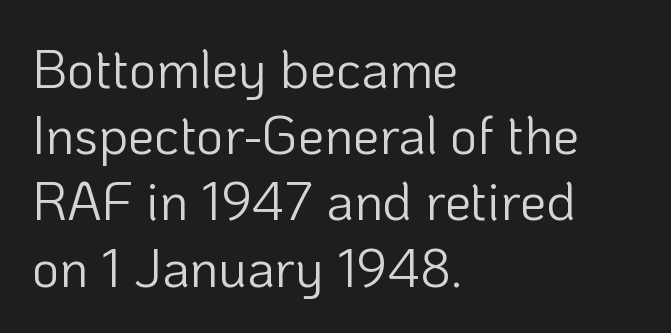
Unbolded letterforms with no extra heft. Designer's note — italics off, roman on. Honestly, there is no underline to notice here at all. If you drew a ruler down the left edge, every line would touch it.
